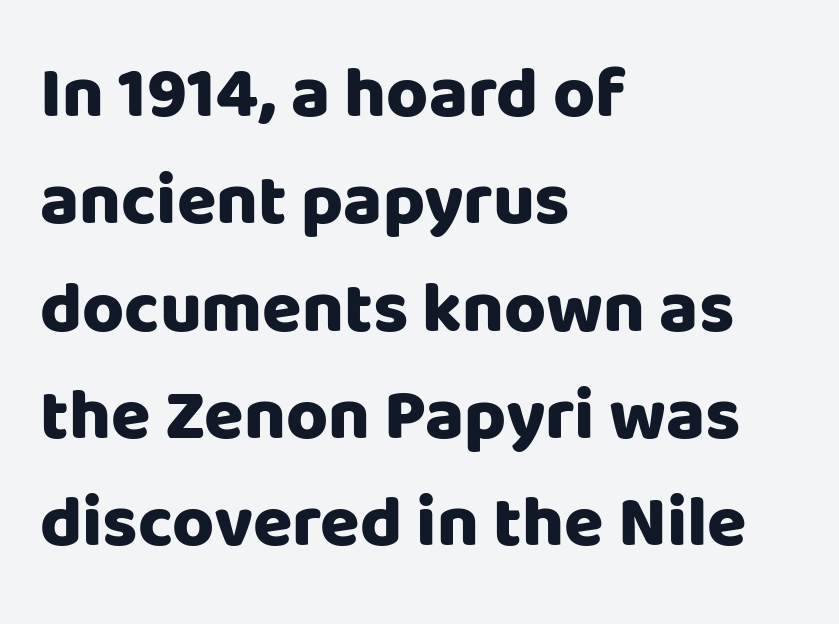
{"serif": "no", "italic": "no", "bold": "yes", "weight": "heavy", "width": "normal", "stroke_contrast": "low", "x_height": "large", "monospaced": "no", "underline": "no", "align": "left", "line_spacing": "normal", "line_spacing_ratio": 1.49, "letter_spacing": "normal", "letter_spacing_em": 0.0, "glyph_px": 72}
